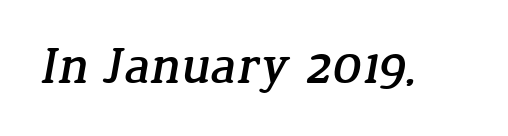
{"serif": "yes", "width": "normal", "stroke_contrast": "low", "x_height": "medium", "monospaced": "no", "underline": "no", "letter_spacing": "normal", "letter_spacing_em": 0.0, "glyph_px": 53}
